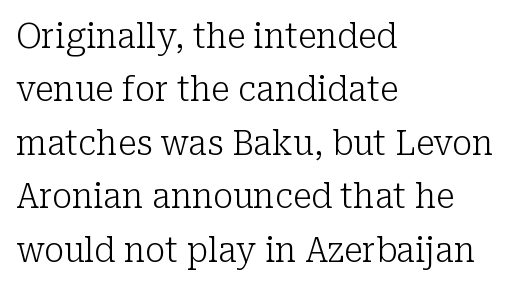
{"serif": "yes", "italic": "no", "bold": "no", "weight": "light", "width": "normal", "stroke_contrast": "low", "x_height": "medium", "monospaced": "no", "underline": "no", "align": "left", "line_spacing": "normal", "line_spacing_ratio": 1.57, "letter_spacing": "normal", "letter_spacing_em": 0.0, "glyph_px": 34}
